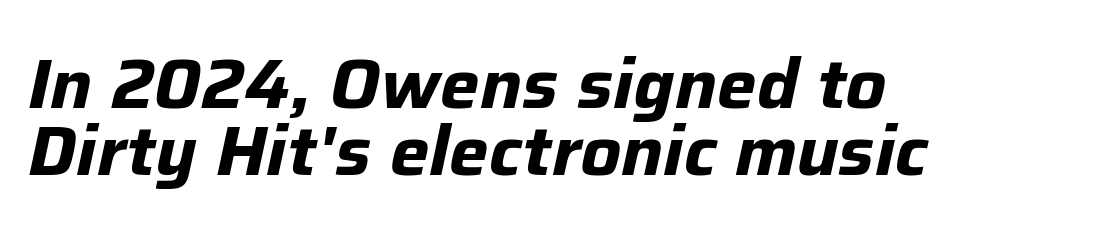
{"italic": "yes", "lean": "right", "slant_degrees": 12, "bold": "yes", "weight": "bold", "width": "normal", "stroke_contrast": "low", "x_height": "medium", "monospaced": "no", "underline": "no", "align": "left", "line_spacing": "tight", "line_spacing_ratio": 0.96, "letter_spacing": "normal", "letter_spacing_em": 0.0, "glyph_px": 70}
